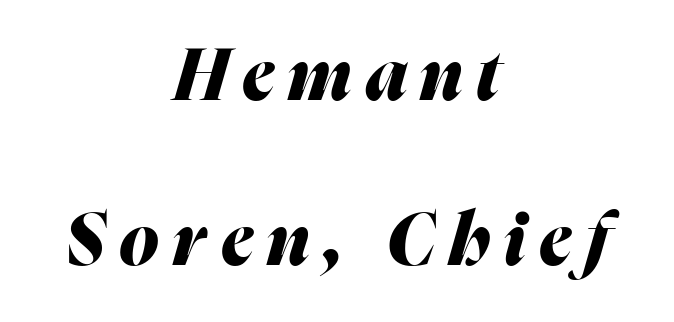
The words here are not underlined. These lines are rendered in a variable-pitch font. Style check: oblique. Summary of weight: heavy, a full bold.
